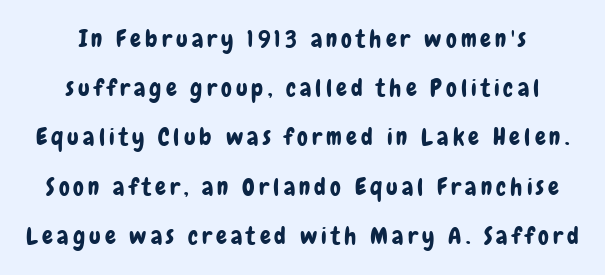
Underline: absent. Students, observe: this is what heavily led, spacious text looks like. Italic? Not at all — the glyphs are vertical. A centered setting, common on invitations and titles, is used for this passage.
